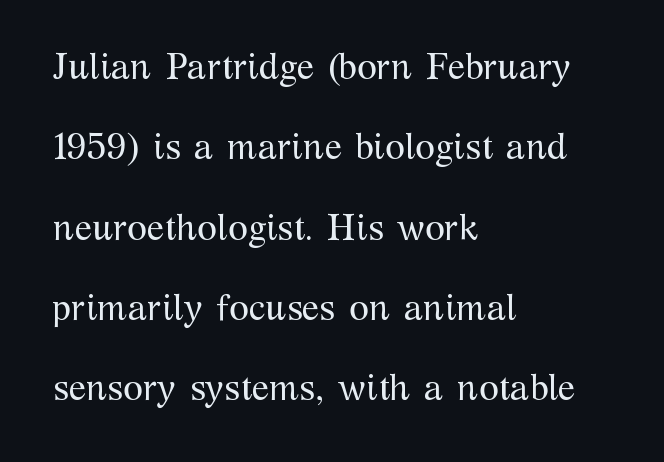
The image shows 36 px regular-weight serif type, upright; set left-aligned, loose line spacing (2.23x), normal letter spacing, not underlined; medium stroke contrast and a medium x-height.
